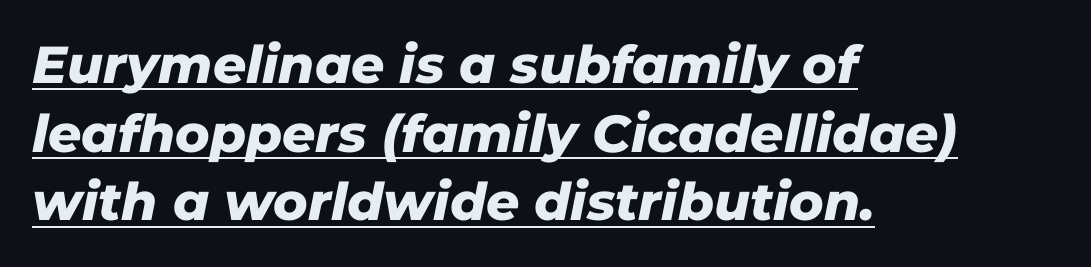
Compared with typical body copy, the letter spacing here is the same. The passage is arranged the way most books set body copy — flush left. You'd pick this weight for a headline — it's a proper bold. The line-height multiplier appears to be the usual default. There's an unmistakable incline to the writing here.
